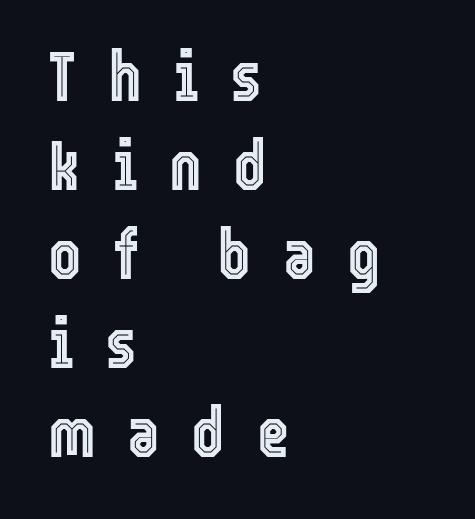
The image shows 70 px condensed type, upright; set left-aligned, normal line spacing (1.27x), unusually wide letter spacing (+0.45 em), not underlined; a medium x-height.
